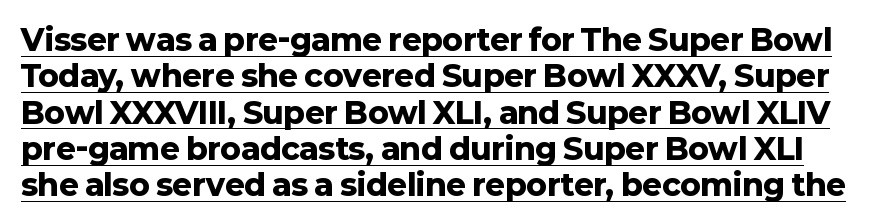
The image shows 30 px heavy sans-serif type, upright; set line spacing 1.21x, normal letter spacing, underlined; low stroke contrast and a medium x-height.
